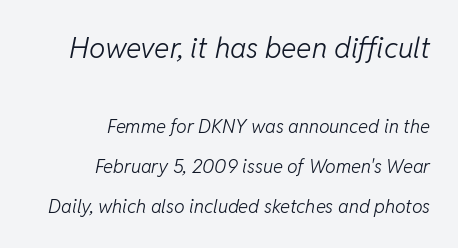
The image shows 29 px light type, italic (leaning right); set right-aligned, loose line spacing (2.12x), normal letter spacing, not underlined; the first (top) block is 1.53x larger; low stroke contrast and a medium x-height.
